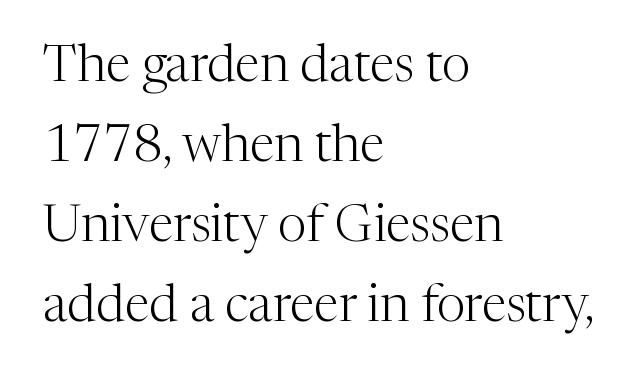
{"serif": "yes", "italic": "no", "bold": "no", "weight": "light", "width": "normal", "stroke_contrast": "medium", "x_height": "medium", "monospaced": "no", "underline": "no", "align": "left", "line_spacing": "normal", "line_spacing_ratio": 1.57, "letter_spacing": "normal", "letter_spacing_em": 0.0, "glyph_px": 51}
